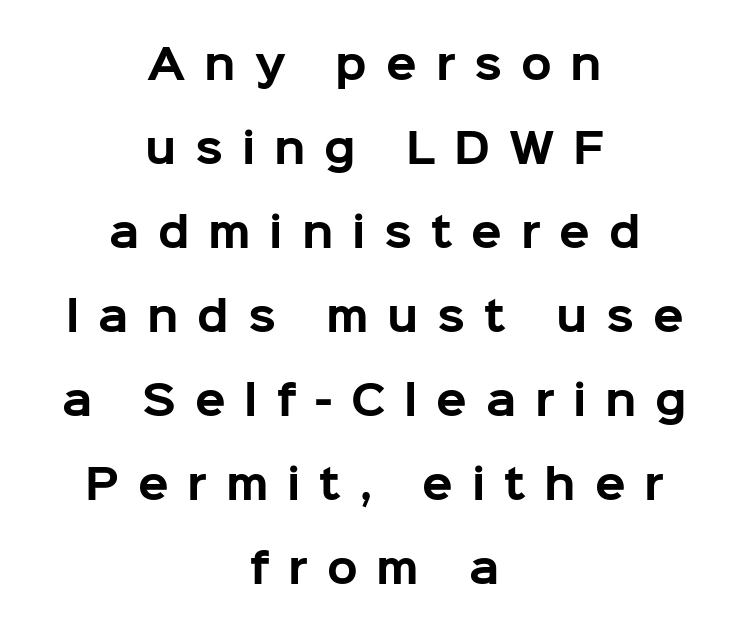
The image shows 40 px bold sans-serif type, upright; set centered, loose line spacing (2.1x), unusually wide letter spacing (+0.47 em), not underlined; low stroke contrast and a medium x-height.
